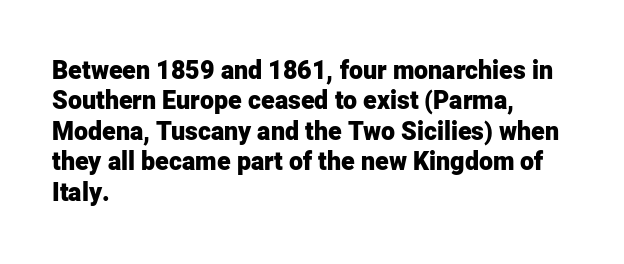
{"italic": "no", "bold": "yes", "underline": "no", "align": "left", "line_spacing_ratio": 1.22, "letter_spacing": "normal", "letter_spacing_em": 0.0, "glyph_px": 25}
